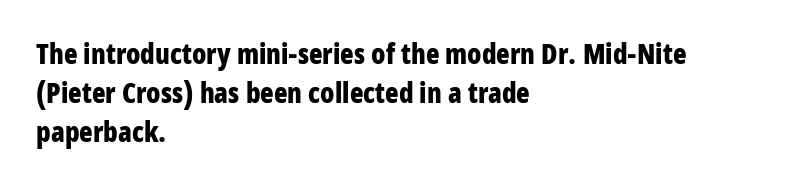
{"serif": "no", "italic": "no", "bold": "yes", "weight": "bold", "width": "condensed", "stroke_contrast": "low", "x_height": "large", "monospaced": "no", "underline": "no", "align": "left", "line_spacing": "normal", "line_spacing_ratio": 1.4, "letter_spacing": "normal", "letter_spacing_em": 0.0, "glyph_px": 28}
